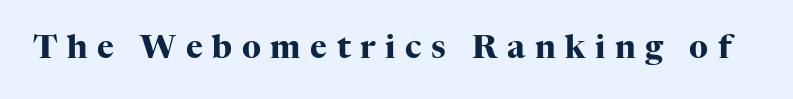
The image shows 32 px heavy serif type, upright; set unusually wide letter spacing (+0.3 em), not underlined; high stroke contrast and a medium x-height.
